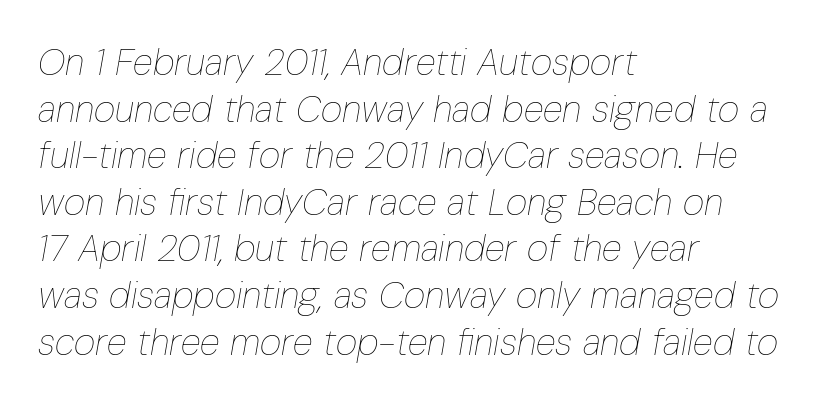
The image shows 37 px thin, condensed type, italic (leaning right); set left-aligned, normal line spacing (1.26x), normal letter spacing, not underlined; low stroke contrast and a medium x-height.
